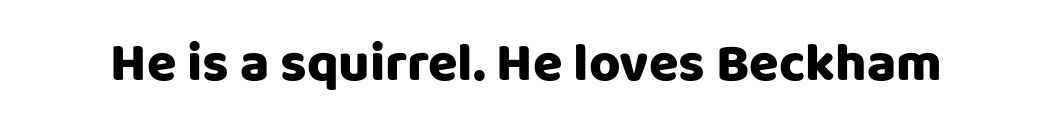
The letters are bold, with thick, heavy strokes. Spacing verdict: proportional, widths tailored to each character. Unlike italic type, these characters show no tilt at all. Has an underline been added? It has not. The letterforms sit shoulder to shoulder at normal distance.
